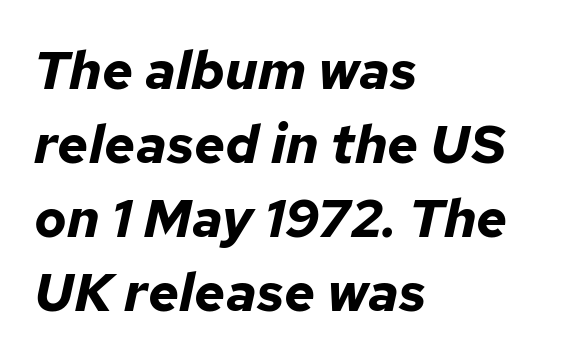
Q: Is the text bold? A: Yes.
Q: Is the text italic (slanted)? A: Yes, it leans right by about 12 degrees.
Q: Is the text underlined? A: No.
Q: How is the paragraph aligned? A: Left-aligned.
Q: Is the spacing between letters normal or unusually wide? A: Normal.
Q: Is the spacing between lines tight, normal or loose? A: Normal.
Q: Width (condensed, normal, or wide)? A: Normal.
Q: Stroke contrast? A: Low.
Q: x-height? A: Medium.
Q: Monospaced? A: No.
